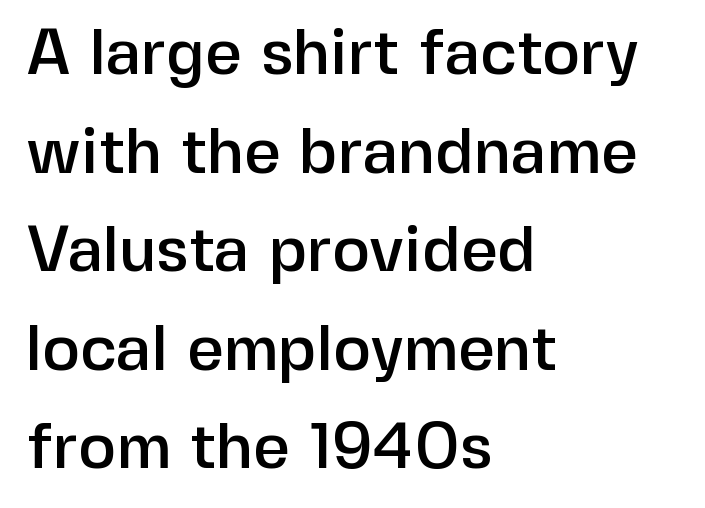
Underline: absent. Posture: straight, roman, zero tilt. Rows of type keep a routine distance in the vertical direction. Look at the tracking — it's just the regular setting, nothing added. A student would call this left alignment; a typographer would say flush left, rag right.
